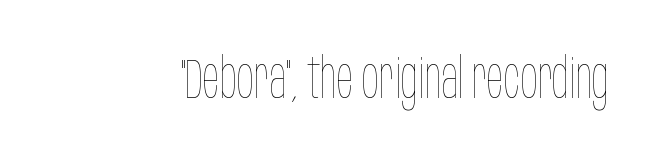
Q: Is the text bold? A: No.
Q: Is the text italic (slanted)? A: No, it is upright.
Q: Is the text underlined? A: No.
Q: Is the spacing between letters normal or unusually wide? A: Normal.
Q: Width (condensed, normal, or wide)? A: Condensed.
Q: Stroke contrast? A: Low.
Q: x-height? A: Large.
Q: Monospaced? A: No.
